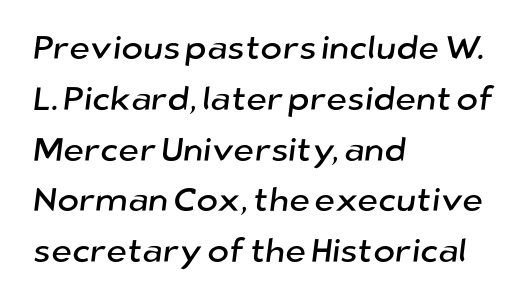
The image shows 33 px sans-serif type; set left-aligned, normal line spacing (1.54x), normal letter spacing, not underlined; low stroke contrast and a medium x-height.
